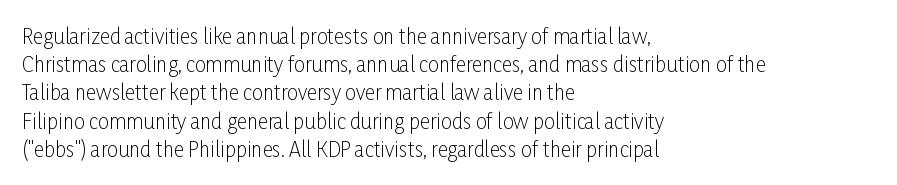
The image shows 20 px text type, upright; set left-aligned, normal line spacing (1.41x), normal letter spacing, not underlined.
